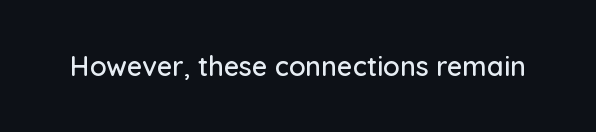
The image shows 27 px text type, upright; set normal letter spacing, not underlined.
